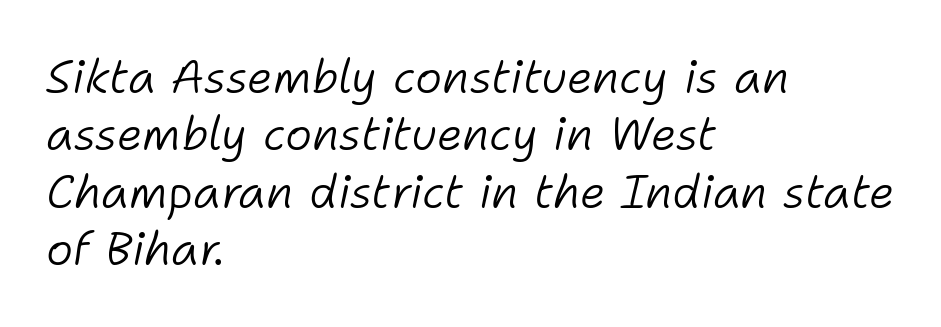
The image shows 46 px light type, italic (leaning right); set left-aligned, normal line spacing (1.25x), normal letter spacing, not underlined; low stroke contrast and a medium x-height.
